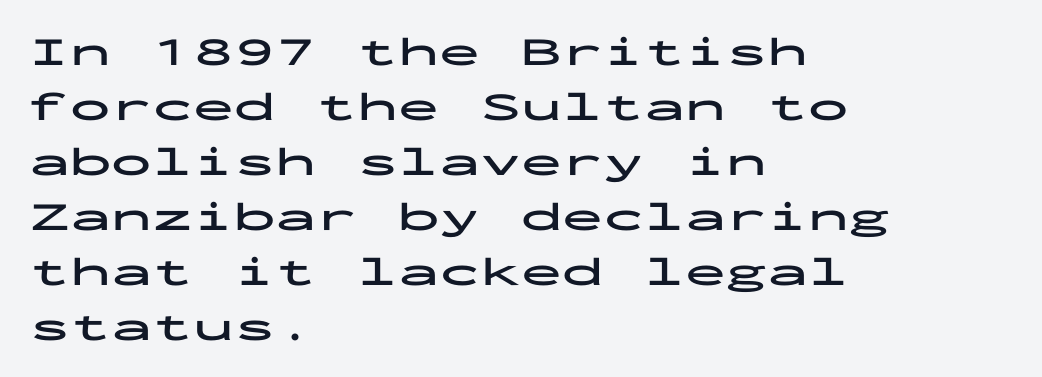
Q: Is the text bold? A: Yes.
Q: Is the text italic (slanted)? A: No, it is upright.
Q: Is the typeface a serif or a sans-serif typeface? A: Sans-serif.
Q: Is the text underlined? A: No.
Q: How is the paragraph aligned? A: Left-aligned.
Q: Is the spacing between letters normal or unusually wide? A: Normal.
Q: Is the spacing between lines tight, normal or loose? A: Normal.
Q: Width (condensed, normal, or wide)? A: Wide.
Q: Stroke contrast? A: Low.
Q: x-height? A: Medium.
Q: Monospaced? A: Yes.
